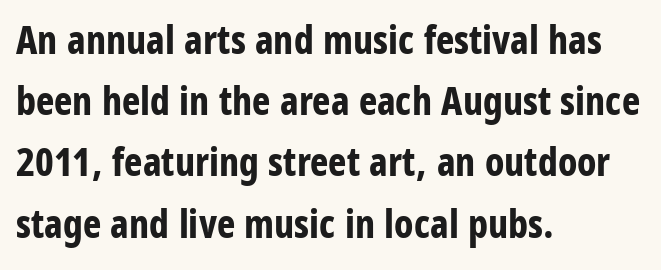
In CSS terms this would be text-align: left. The passage shown is emphatically bold. A typesetter would call this proportional, since set widths differ per character. Do the letters lean? They stand straight. A normal amount of white space separates one row of letters from the next.
